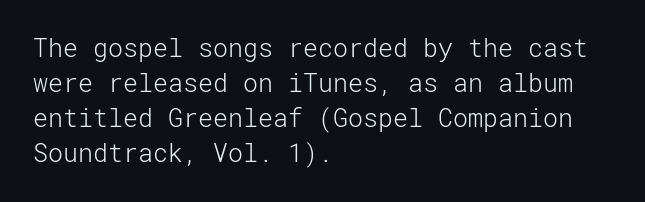
Q: Is the text bold? A: No.
Q: Is the text italic (slanted)? A: No, it is upright.
Q: Is the text underlined? A: No.
Q: How is the paragraph aligned? A: Left-aligned.
Q: Is the spacing between letters normal or unusually wide? A: Normal.
Q: Is the spacing between lines tight, normal or loose? A: Normal.
